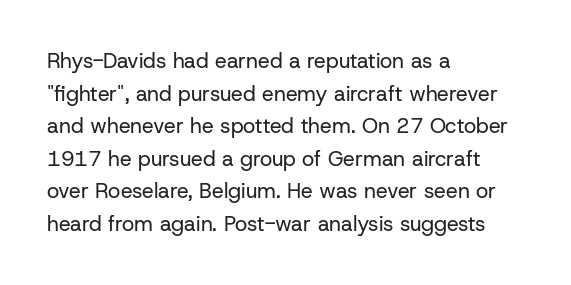
The axis of the letterforms is exactly vertical. Here the glyphs are tracked normally, forming tight word shapes. Descenders hang freely into open space. Line beginnings align vertically; line endings do not. The rows are spaced the way most documents space them.
